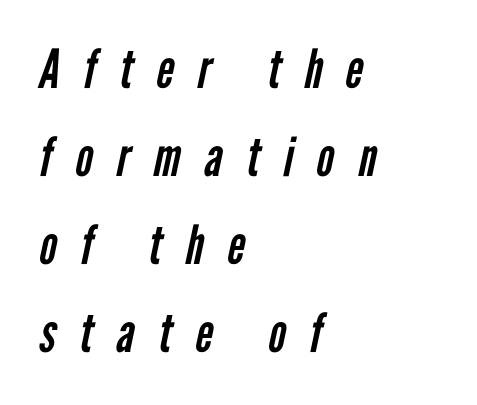
The specimen omits any rule beneath the text block's lines. All the whitespace from short lines collects on the right. These lines are composed in type without serifs. The passage shown is typed in a proportional face where columns would drift. Regarding leading, the lines here are spaced in the standard way.
